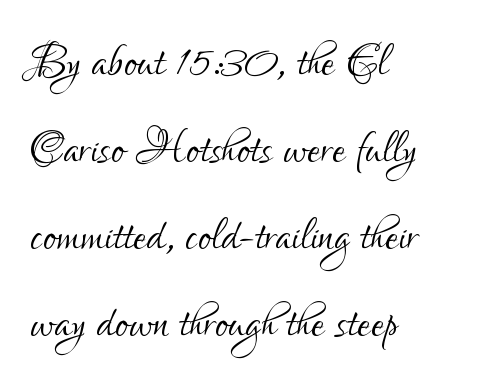
The image shows 60 px light, condensed sans-serif type; set left-aligned, normal line spacing (1.45x), normal letter spacing, not underlined; low stroke contrast and a small x-height.
